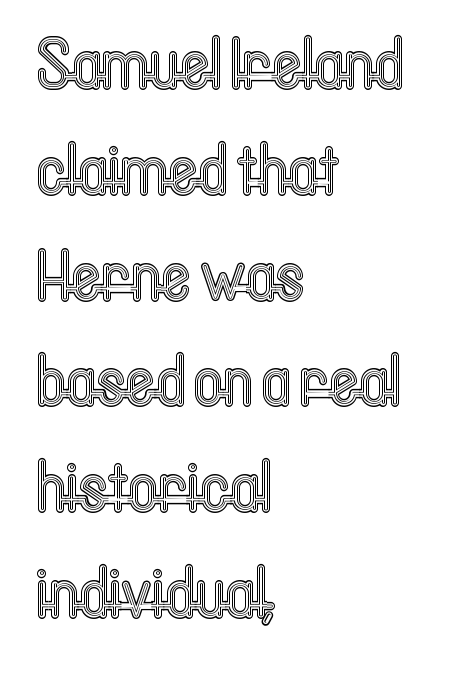
The image shows 71 px condensed type, upright; set left-aligned, normal line spacing (1.49x), normal letter spacing, not underlined; a medium x-height.
